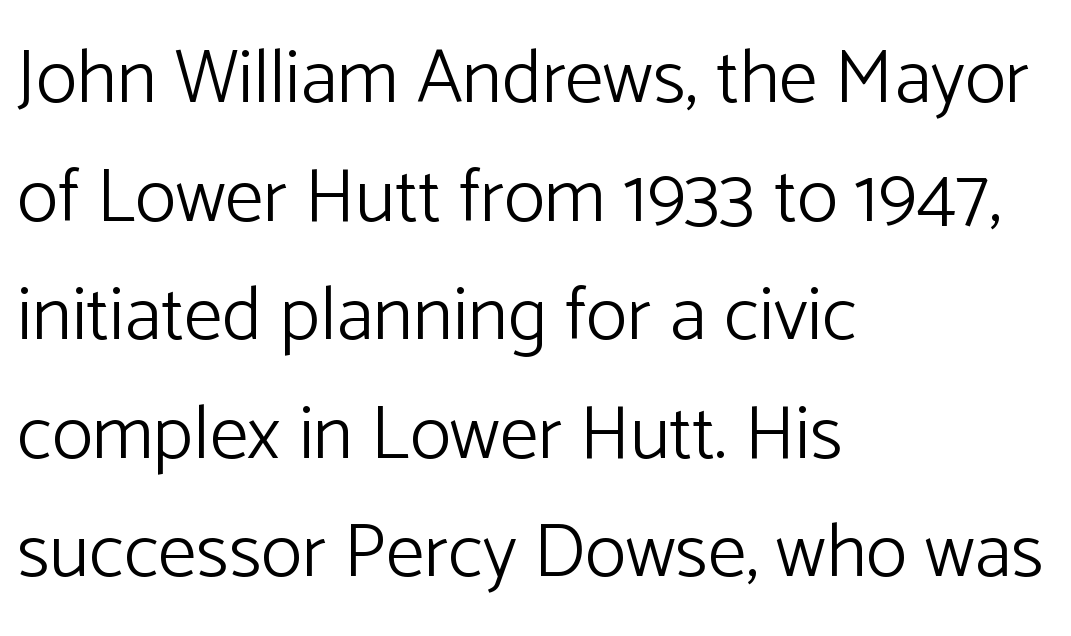
The image shows 77 px light sans-serif type, upright; set left-aligned, normal line spacing (1.54x), normal letter spacing, not underlined; low stroke contrast and a medium x-height.
